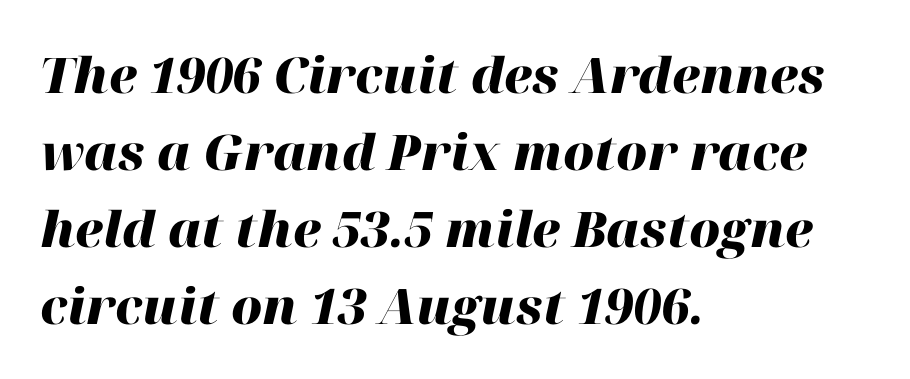
Each glyph is drawn with heavy, bold strokes. You could not count columns in this text — the font is proportionally spaced. These lines are set flush left with a ragged right edge. Regarding leading, the lines here are spaced in the standard way. Style check: oblique.
